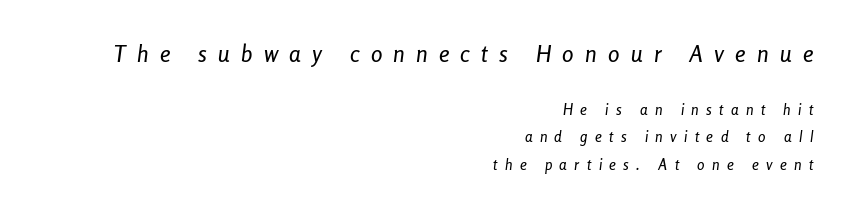
What stands out about the letter spacing? Its width — letters are far apart. If you drew a ruler down the right edge, every line would touch it. The rendering applies a slant to the glyphs. Beneath every word, the page is bare. Size contrast runs from large at the top to small at the bottom.
